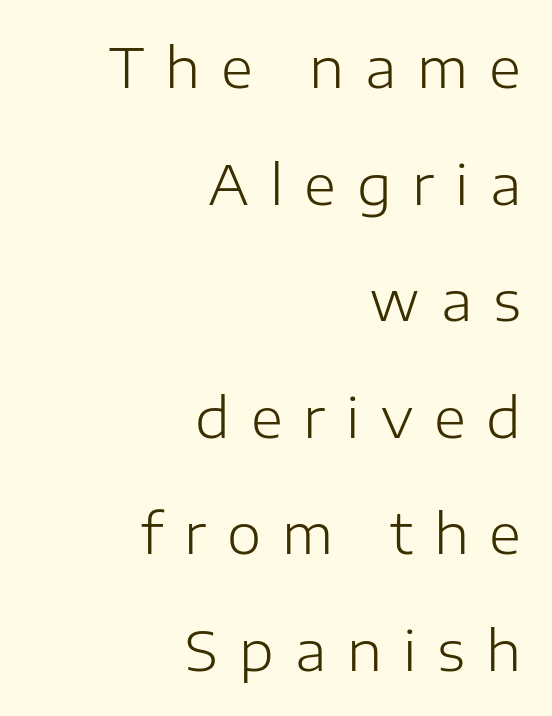
{"serif": "no", "italic": "no", "bold": "no", "weight": "light", "width": "normal", "stroke_contrast": "low", "x_height": "medium", "monospaced": "no", "underline": "no", "align": "right", "line_spacing": "loose", "line_spacing_ratio": 2.12, "letter_spacing": "wide", "letter_spacing_em": 0.38, "glyph_px": 55}
